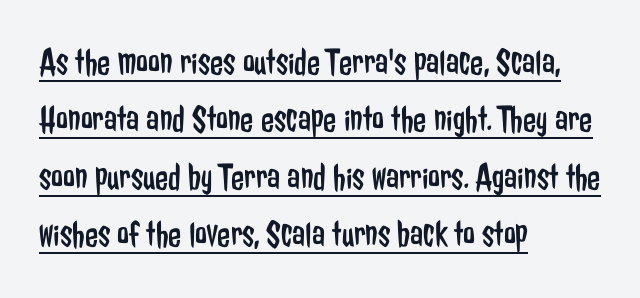
The image shows 38 px regular-weight, condensed sans-serif type, upright; set left-aligned, normal line spacing (1.51x), normal letter spacing, underlined; low stroke contrast and a medium x-height.
